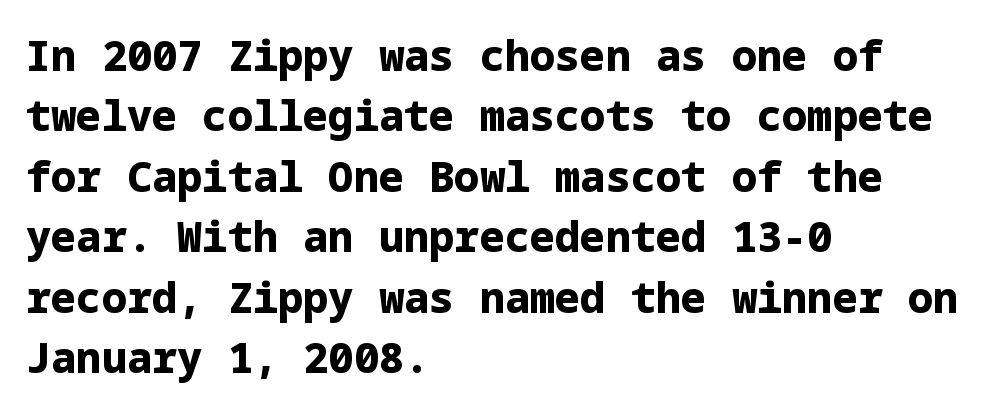
The image shows 42 px bold sans-serif type, upright; set left-aligned, normal line spacing (1.44x), normal letter spacing, not underlined; low stroke contrast and a medium x-height.
